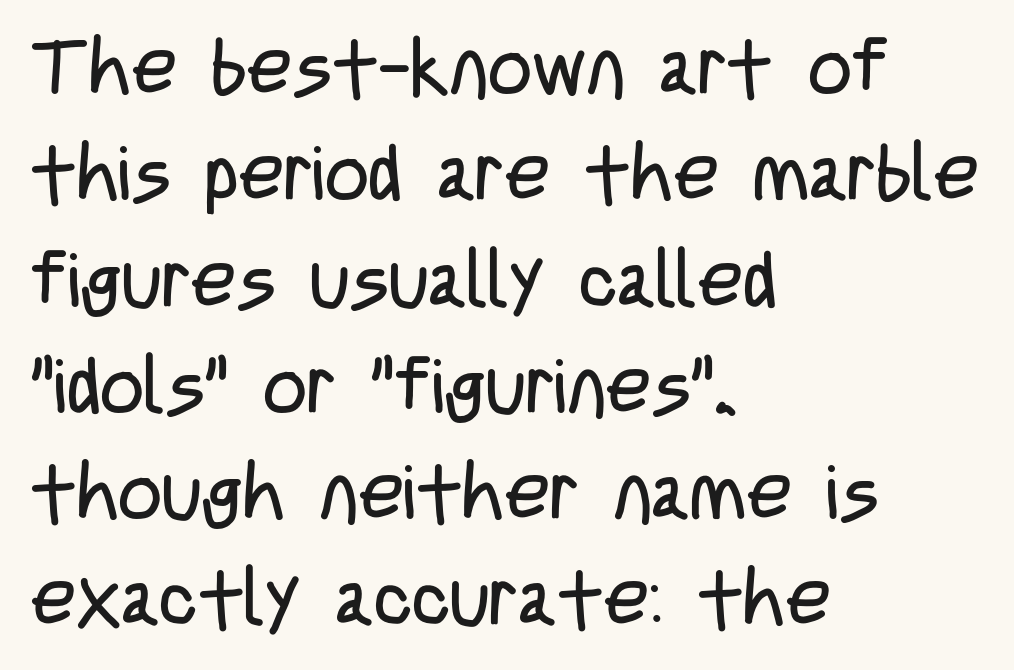
Default kerning and tracking; the words read as compact shapes. Line starts are locked; line ends wander. The weight tops out at a normal text grade. The strip under each line holds only bare page. These lines are rendered in a variable-pitch font.
